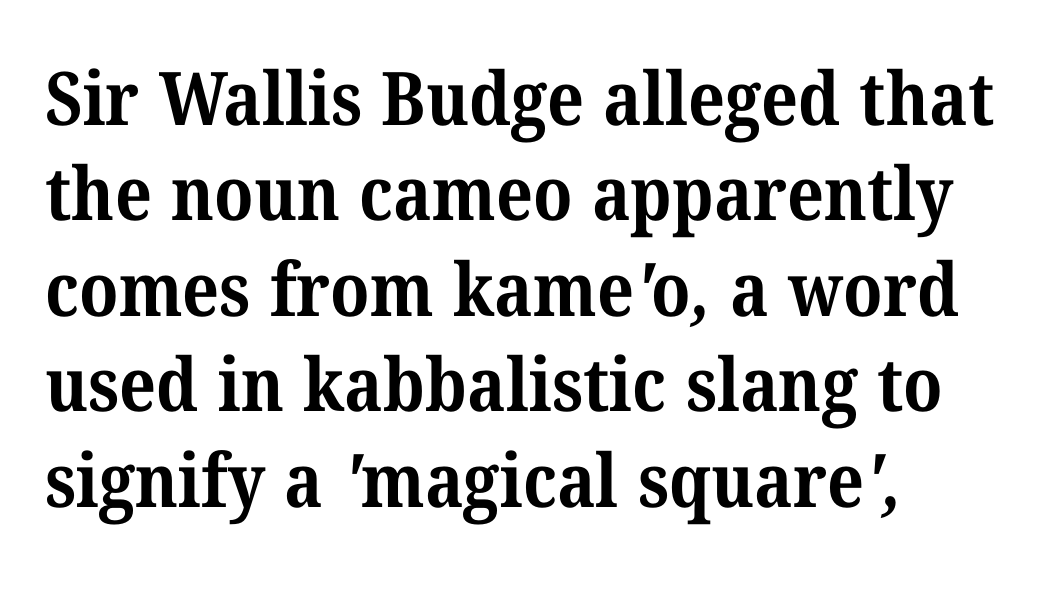
The image shows 74 px bold serif type; set left-aligned, normal line spacing (1.29x), normal letter spacing, not underlined; medium stroke contrast and a medium x-height.
